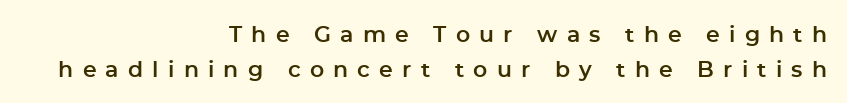
The image shows 22 px text type, upright; set right-aligned, normal line spacing (1.58x), unusually wide letter spacing (+0.42 em), not underlined.
